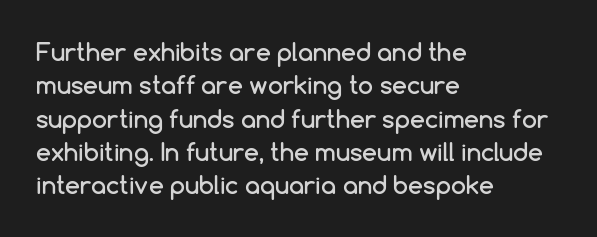
Q: Is the text italic (slanted)? A: No, it is upright.
Q: Is the text underlined? A: No.
Q: How is the paragraph aligned? A: Left-aligned.
Q: Is the spacing between letters normal or unusually wide? A: Normal.
Q: Is the spacing between lines tight, normal or loose? A: Normal.
